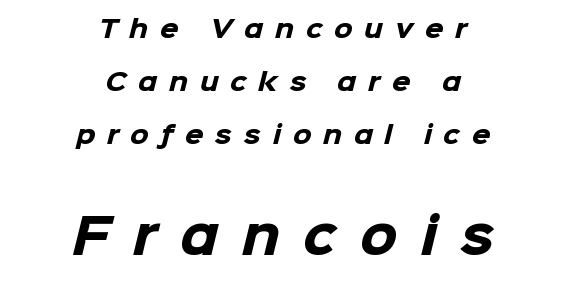
Q: Is the text bold? A: Yes.
Q: Is the typeface a serif or a sans-serif typeface? A: Sans-serif.
Q: Is the text underlined? A: No.
Q: How is the paragraph aligned? A: Centered.
Q: Is the spacing between letters normal or unusually wide? A: Unusually wide.
Q: Is the spacing between lines tight, normal or loose? A: Loose.
Q: Which block of text is set in a larger size, the first (top) or the second (bottom)? A: The second (bottom) one.
Q: Width (condensed, normal, or wide)? A: Normal.
Q: Stroke contrast? A: Low.
Q: x-height? A: Medium.
Q: Monospaced? A: No.
